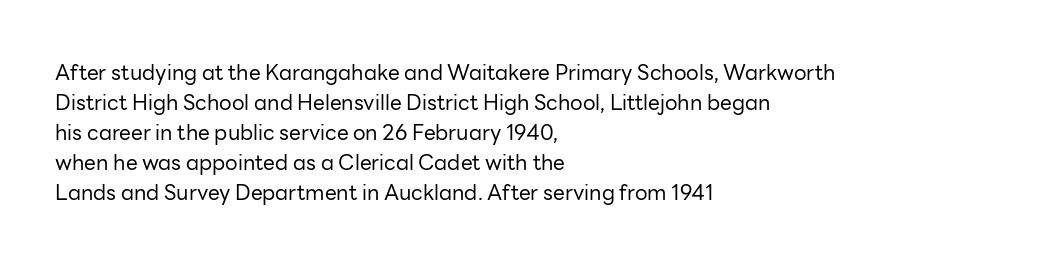
{"italic": "no", "bold": "no", "underline": "no", "align": "left", "line_spacing": "normal", "line_spacing_ratio": 1.43, "letter_spacing": "normal", "letter_spacing_em": 0.0, "glyph_px": 21}
